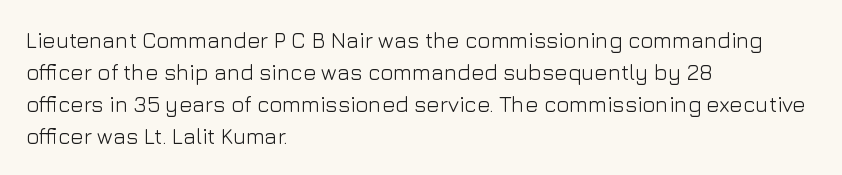
The image shows 22 px text type, upright; set left-aligned, normal line spacing (1.45x), normal letter spacing, not underlined.
